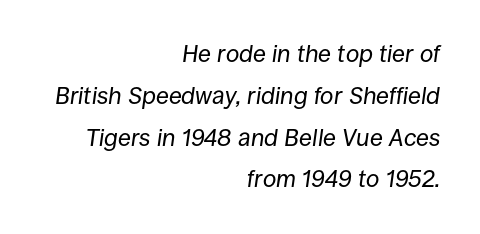
The image shows 24 px text type, italic (leaning right); set right-aligned, line spacing 1.74x, normal letter spacing, not underlined.
